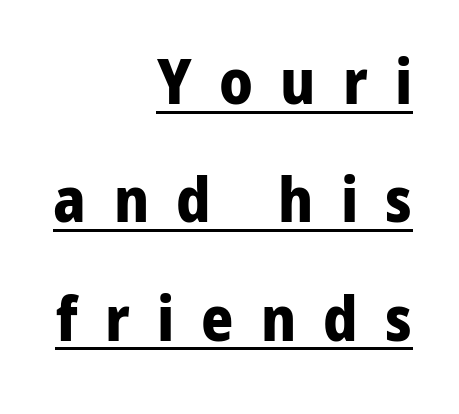
Q: Is the text bold? A: Yes.
Q: Is the text italic (slanted)? A: No, it is upright.
Q: Is the typeface a serif or a sans-serif typeface? A: Sans-serif.
Q: Is the text underlined? A: Yes.
Q: How is the paragraph aligned? A: Right-aligned.
Q: Is the spacing between letters normal or unusually wide? A: Unusually wide.
Q: Is the spacing between lines tight, normal or loose? A: Loose.
Q: Width (condensed, normal, or wide)? A: Normal.
Q: Stroke contrast? A: Low.
Q: x-height? A: Medium.
Q: Monospaced? A: No.
